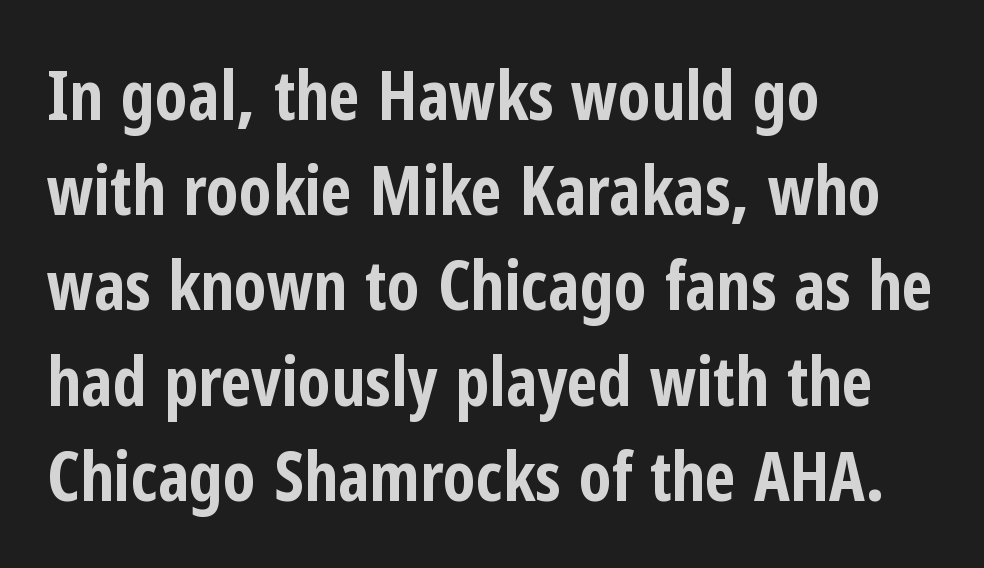
{"serif": "no", "italic": "no", "bold": "yes", "weight": "bold", "width": "condensed", "stroke_contrast": "low", "x_height": "medium", "monospaced": "no", "underline": "no", "align": "left", "line_spacing": "normal", "line_spacing_ratio": 1.4, "letter_spacing": "normal", "letter_spacing_em": 0.0, "glyph_px": 68}
